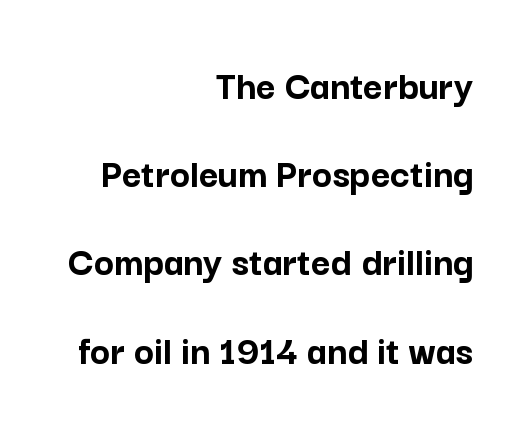
{"serif": "no", "italic": "no", "bold": "yes", "weight": "semibold", "width": "normal", "stroke_contrast": "low", "x_height": "medium", "monospaced": "no", "underline": "no", "align": "right", "line_spacing": "loose", "line_spacing_ratio": 2.1, "letter_spacing": "normal", "letter_spacing_em": 0.0, "glyph_px": 42}
